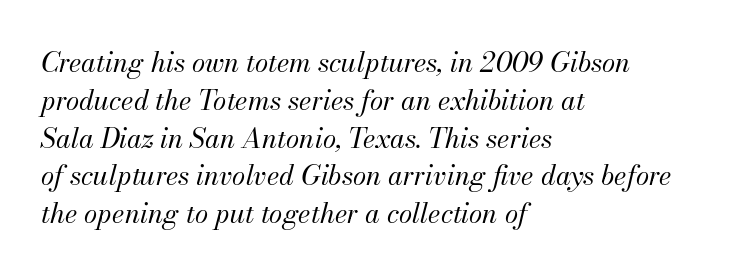
The image shows 27 px text type, italic (leaning right); set left-aligned, normal line spacing (1.4x), normal letter spacing, not underlined.
